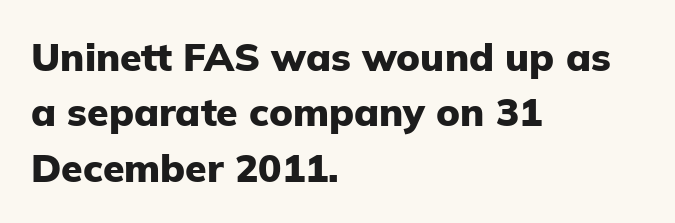
The image shows 39 px heavy sans-serif type, upright; set left-aligned, normal line spacing (1.42x), normal letter spacing, not underlined; low stroke contrast and a medium x-height.
